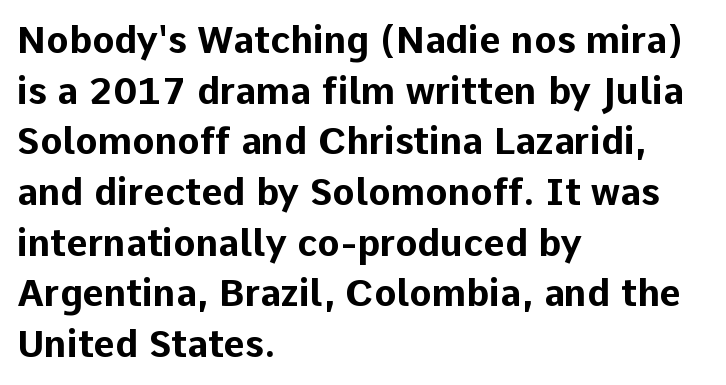
This sample has the flowing, uneven cadence of proportional lettering. A typesetter would label this face a sans. Upright lettering throughout. I'd describe the lettering as bold — thick and assertive.
